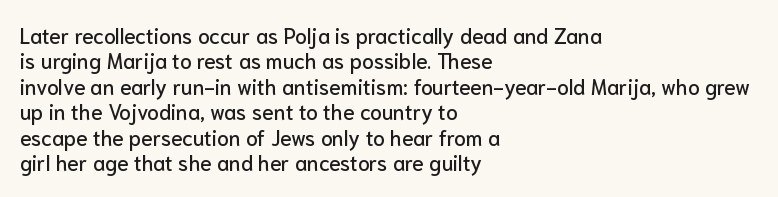
Q: Is the text italic (slanted)? A: No, it is upright.
Q: Is the text underlined? A: No.
Q: How is the paragraph aligned? A: Left-aligned.
Q: Is the spacing between letters normal or unusually wide? A: Normal.
